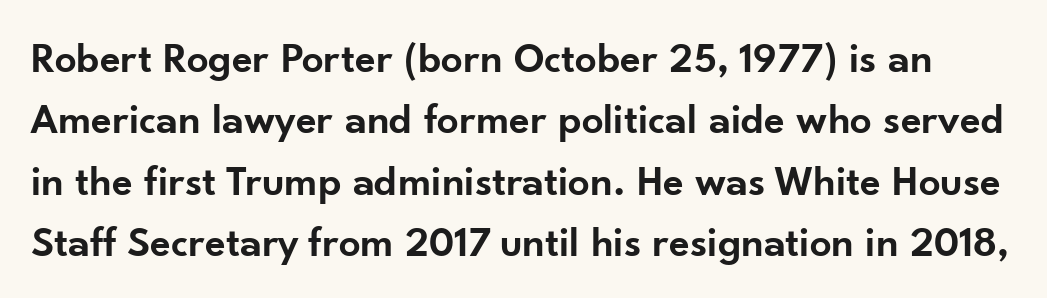
The image shows 43 px semibold sans-serif type, upright; set normal line spacing (1.43x), normal letter spacing, not underlined; low stroke contrast and a small x-height.
